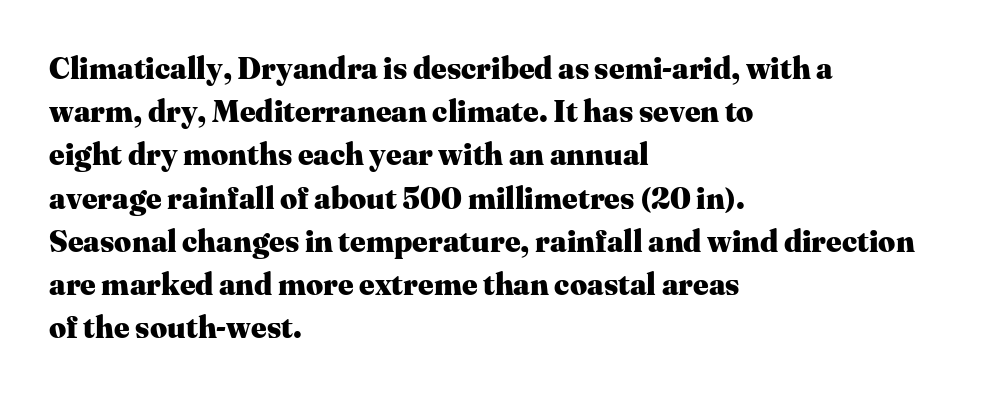
Q: Is the text bold? A: Yes.
Q: Is the text italic (slanted)? A: No, it is upright.
Q: Is the typeface a serif or a sans-serif typeface? A: Serif.
Q: Is the text underlined? A: No.
Q: How is the paragraph aligned? A: Left-aligned.
Q: Is the spacing between letters normal or unusually wide? A: Normal.
Q: Is the spacing between lines tight, normal or loose? A: Normal.
Q: Width (condensed, normal, or wide)? A: Normal.
Q: Stroke contrast? A: Medium.
Q: x-height? A: Medium.
Q: Monospaced? A: No.
